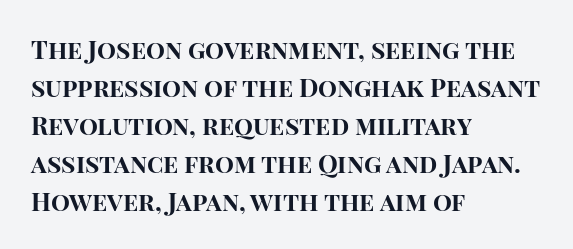
The image shows 25 px bold type, upright; set left-aligned, normal line spacing (1.52x), normal letter spacing, not underlined.
